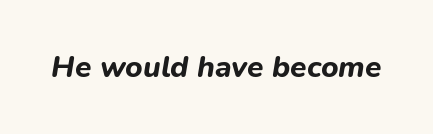
{"italic": "yes", "lean": "right", "slant_degrees": 9, "bold": "yes", "weight": "bold", "width": "normal", "stroke_contrast": "low", "x_height": "medium", "monospaced": "no", "underline": "no", "letter_spacing": "normal", "letter_spacing_em": 0.0, "glyph_px": 30}
